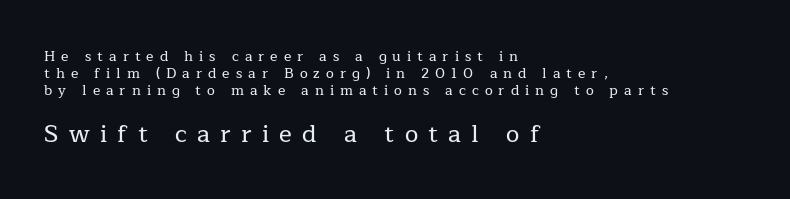
Q: Is the text italic (slanted)? A: No, it is upright.
Q: Is the text underlined? A: No.
Q: How is the paragraph aligned? A: Left-aligned.
Q: Is the spacing between letters normal or unusually wide? A: Unusually wide.
Q: Which block of text is set in a larger size, the first (top) or the second (bottom)? A: The second (bottom) one.
